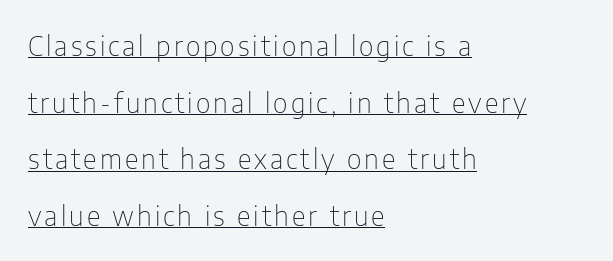
{"italic": "no", "bold": "no", "underline": "yes", "align": "left", "line_spacing": "loose", "line_spacing_ratio": 2.1, "glyph_px": 27}
